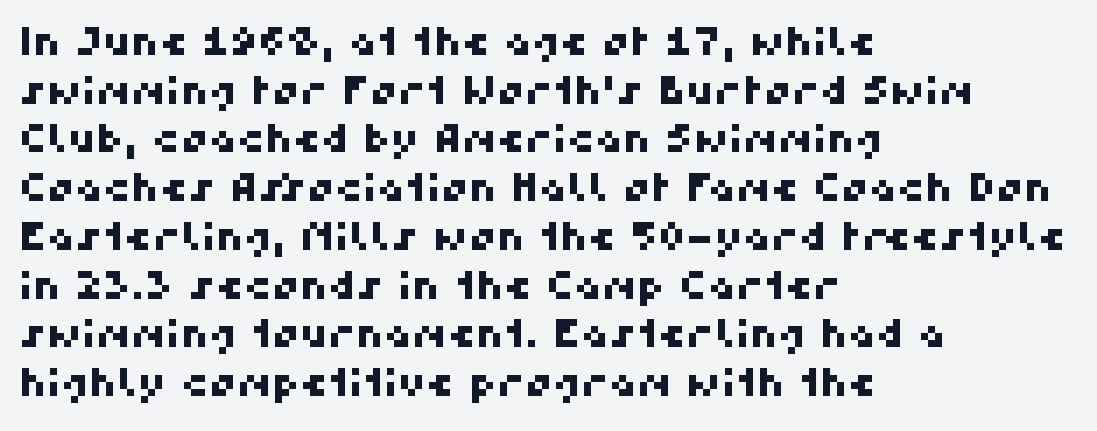
The image shows 39 px sans-serif type; set left-aligned, normal line spacing (1.25x), normal letter spacing, not underlined; high stroke contrast and a medium x-height.
